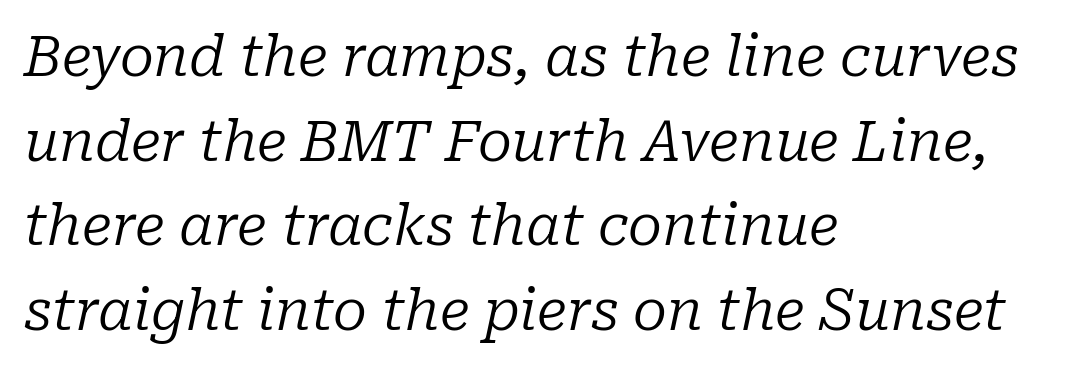
Would a proofreader flag this as italicized? Yes. One-word summary of the alignment: left. Weight: regular or lighter. Underlining? Definitely not there. Do the characters align in a grid? No, the font is proportional.
